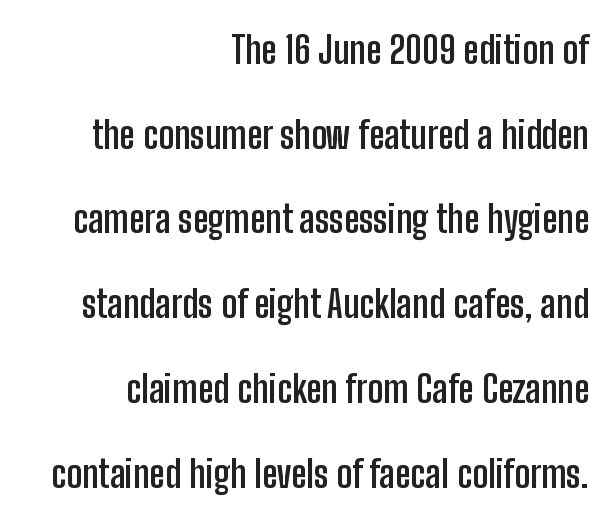
The image shows 38 px semibold, condensed sans-serif type, upright; set right-aligned, loose line spacing (2.23x), normal letter spacing, not underlined; low stroke contrast and a medium x-height.
